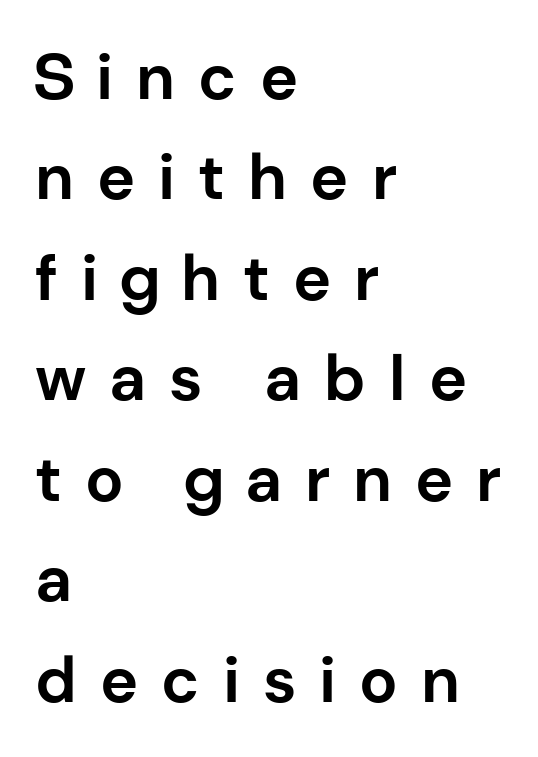
The image shows 64 px bold sans-serif type, upright; set left-aligned, normal line spacing (1.57x), unusually wide letter spacing (+0.36 em), not underlined; low stroke contrast and a medium x-height.
